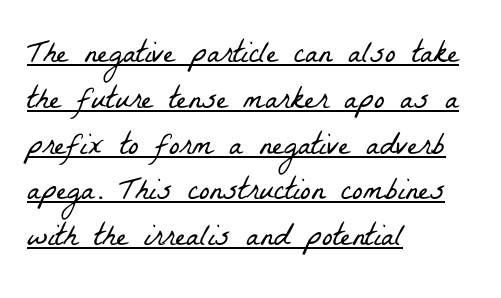
Q: Is the text bold? A: No.
Q: Is the typeface a serif or a sans-serif typeface? A: Serif.
Q: Is the text underlined? A: Yes.
Q: How is the paragraph aligned? A: Left-aligned.
Q: Is the spacing between letters normal or unusually wide? A: Normal.
Q: Is the spacing between lines tight, normal or loose? A: Normal.
Q: Width (condensed, normal, or wide)? A: Condensed.
Q: Stroke contrast? A: Low.
Q: x-height? A: Medium.
Q: Monospaced? A: No.
